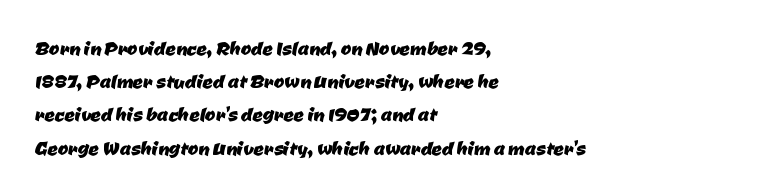
Q: Is the text underlined? A: No.
Q: How is the paragraph aligned? A: Left-aligned.
Q: Is the spacing between letters normal or unusually wide? A: Normal.
Q: Is the spacing between lines tight, normal or loose? A: Normal.
